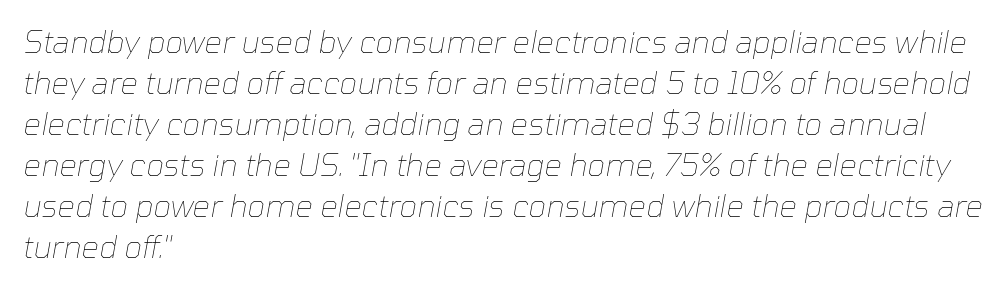
Q: Is the text bold? A: No.
Q: Is the text italic (slanted)? A: Yes, it leans right by about 10 degrees.
Q: Is the text underlined? A: No.
Q: How is the paragraph aligned? A: Left-aligned.
Q: Is the spacing between letters normal or unusually wide? A: Normal.
Q: Is the spacing between lines tight, normal or loose? A: Normal.
Q: Width (condensed, normal, or wide)? A: Normal.
Q: Stroke contrast? A: Low.
Q: x-height? A: Medium.
Q: Monospaced? A: No.
